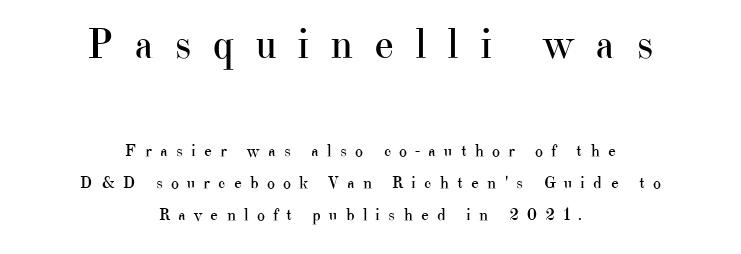
{"serif": "yes", "italic": "no", "bold": "no", "weight": "regular", "width": "normal", "stroke_contrast": "high", "x_height": "small", "monospaced": "no", "underline": "no", "align": "center", "line_spacing_ratio": 1.89, "letter_spacing": "wide", "letter_spacing_em": 0.48, "larger_block": "first", "size_ratio": 2.53, "glyph_px": 43}
